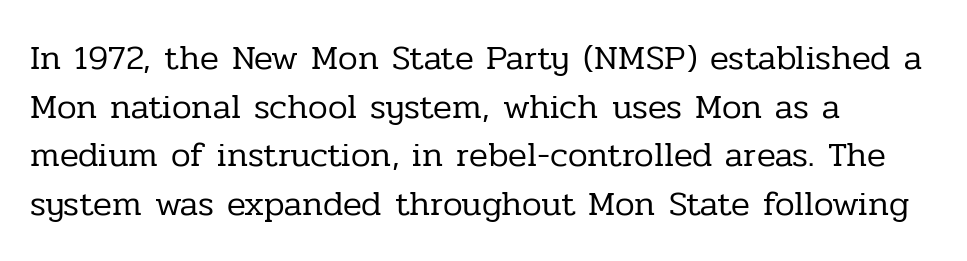
The image shows 35 px regular-weight serif type, upright; set left-aligned, normal line spacing (1.39x), normal letter spacing, not underlined; low stroke contrast and a medium x-height.
